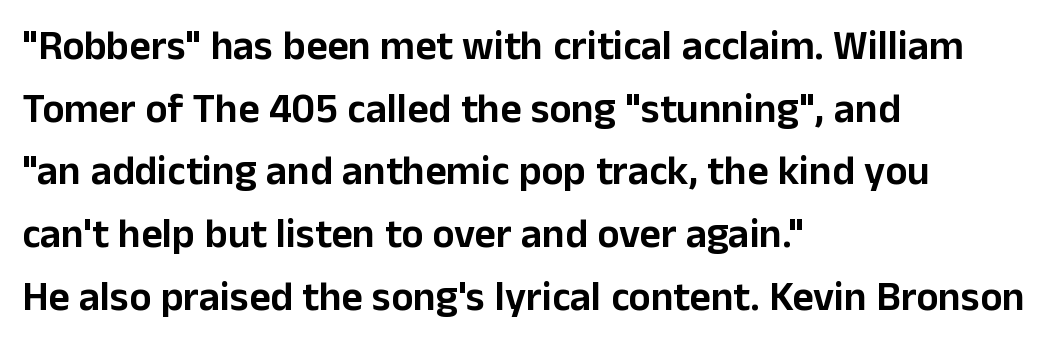
The image shows 41 px sans-serif type, upright; set left-aligned, normal line spacing (1.53x), normal letter spacing, not underlined; low stroke contrast and a medium x-height.
